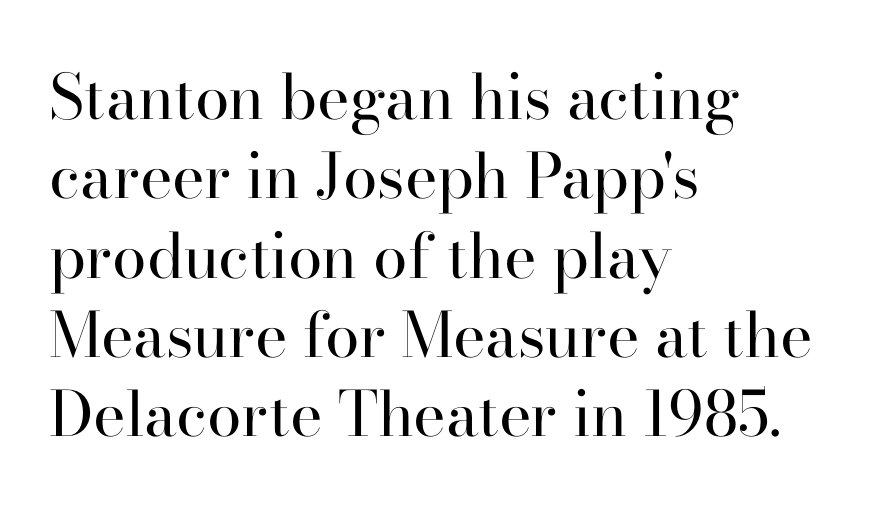
Q: Is the text bold? A: No.
Q: Is the text italic (slanted)? A: No, it is upright.
Q: Is the typeface a serif or a sans-serif typeface? A: Serif.
Q: Is the text underlined? A: No.
Q: How is the paragraph aligned? A: Left-aligned.
Q: Is the spacing between letters normal or unusually wide? A: Normal.
Q: Is the spacing between lines tight, normal or loose? A: Normal.
Q: Width (condensed, normal, or wide)? A: Normal.
Q: Stroke contrast? A: High.
Q: x-height? A: Small.
Q: Monospaced? A: No.
